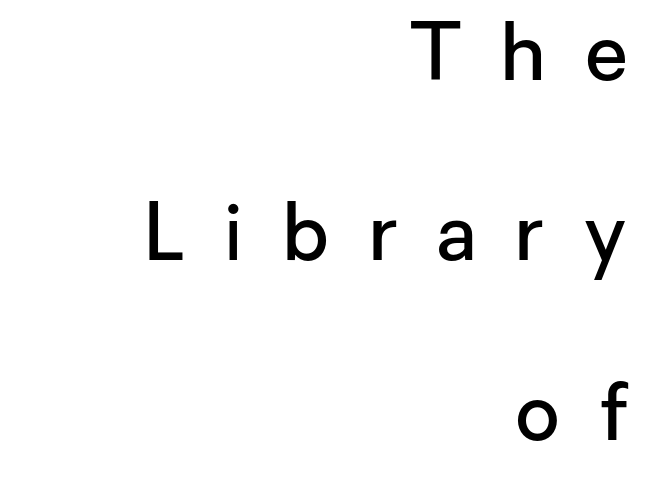
A flush-right, rag-left setting is used for this passage. These lines were composed using upright roman letters. The characters display no serif detailing; their extremities are plain. Each row of text sits above clean, open space. The rendering uses a semibold face; strokes are thickened but not to full bold.
